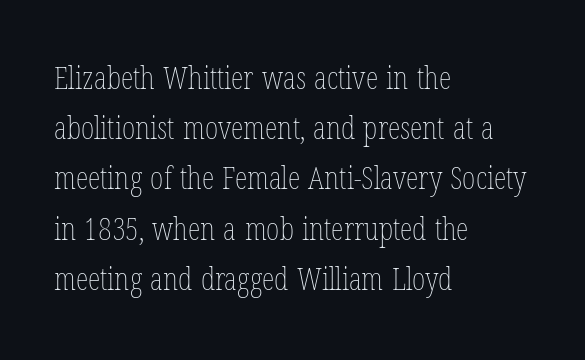
{"italic": "no", "bold": "no", "weight": "thin", "width": "condensed", "stroke_contrast": "low", "x_height": "medium", "monospaced": "no", "underline": "no", "align": "left", "line_spacing": "normal", "line_spacing_ratio": 1.57, "letter_spacing": "normal", "letter_spacing_em": 0.0, "glyph_px": 32}
